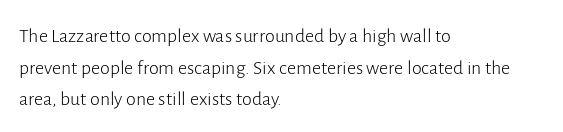
The image shows 20 px text type, upright; set left-aligned, normal line spacing (1.58x), normal letter spacing, not underlined.
